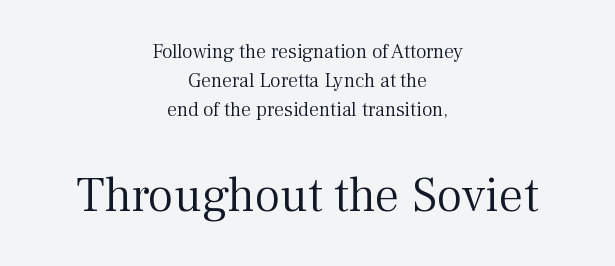
Q: Is the text bold? A: No.
Q: Is the text italic (slanted)? A: No, it is upright.
Q: Is the typeface a serif or a sans-serif typeface? A: Serif.
Q: Is the text underlined? A: No.
Q: How is the paragraph aligned? A: Centered.
Q: Is the spacing between letters normal or unusually wide? A: Normal.
Q: Is the spacing between lines tight, normal or loose? A: Normal.
Q: Which block of text is set in a larger size, the first (top) or the second (bottom)? A: The second (bottom) one.
Q: Width (condensed, normal, or wide)? A: Normal.
Q: Stroke contrast? A: Medium.
Q: x-height? A: Medium.
Q: Monospaced? A: No.
